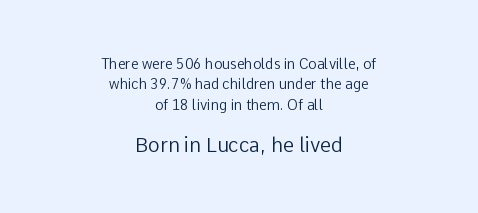
The image shows 20 px text type, upright; set centered, normal line spacing (1.46x), normal letter spacing, not underlined; the second (bottom) block is 1.43x larger.
